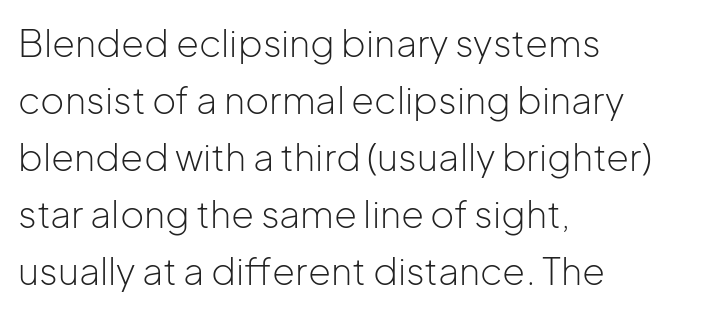
The image shows 37 px light sans-serif type, upright; set left-aligned, normal line spacing (1.54x), normal letter spacing, not underlined; low stroke contrast and a medium x-height.
